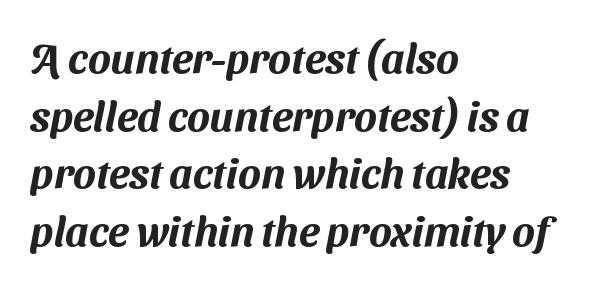
Q: Is the typeface a serif or a sans-serif typeface? A: Sans-serif.
Q: Is the text underlined? A: No.
Q: How is the paragraph aligned? A: Left-aligned.
Q: Is the spacing between letters normal or unusually wide? A: Normal.
Q: Is the spacing between lines tight, normal or loose? A: Normal.
Q: Width (condensed, normal, or wide)? A: Normal.
Q: Stroke contrast? A: Medium.
Q: x-height? A: Medium.
Q: Monospaced? A: No.
